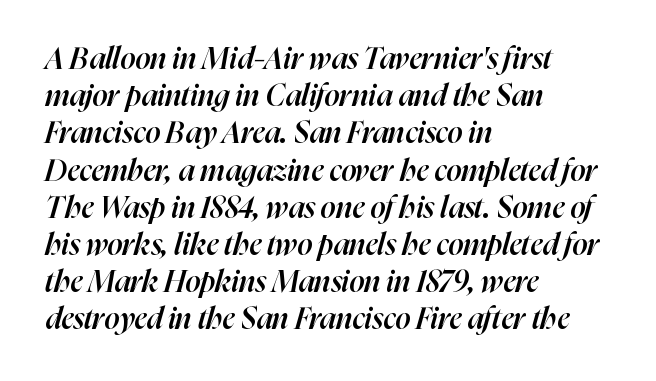
Q: Is the text bold? A: Semi-bold.
Q: Is the text italic (slanted)? A: Yes, it leans right by about 16 degrees.
Q: Is the text underlined? A: No.
Q: How is the paragraph aligned? A: Left-aligned.
Q: Is the spacing between letters normal or unusually wide? A: Normal.
Q: Width (condensed, normal, or wide)? A: Normal.
Q: Stroke contrast? A: High.
Q: x-height? A: Medium.
Q: Monospaced? A: No.
